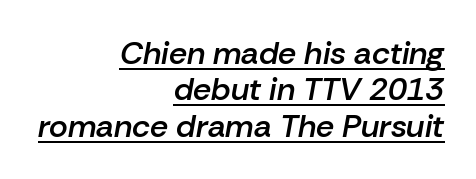
Q: Is the text bold? A: Semi-bold.
Q: Is the text italic (slanted)? A: Yes, it leans right by about 10 degrees.
Q: Is the text underlined? A: Yes.
Q: How is the paragraph aligned? A: Right-aligned.
Q: Is the spacing between letters normal or unusually wide? A: Normal.
Q: Is the spacing between lines tight, normal or loose? A: Tight.
Q: Width (condensed, normal, or wide)? A: Normal.
Q: Stroke contrast? A: Low.
Q: x-height? A: Medium.
Q: Monospaced? A: No.
